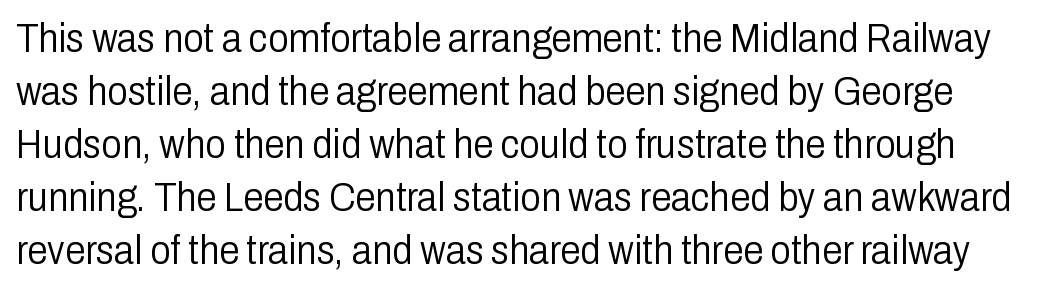
Q: Is the text bold? A: No.
Q: Is the text italic (slanted)? A: No, it is upright.
Q: Is the typeface a serif or a sans-serif typeface? A: Sans-serif.
Q: Is the text underlined? A: No.
Q: Is the spacing between letters normal or unusually wide? A: Normal.
Q: Is the spacing between lines tight, normal or loose? A: Normal.
Q: Width (condensed, normal, or wide)? A: Condensed.
Q: Stroke contrast? A: Low.
Q: x-height? A: Medium.
Q: Monospaced? A: No.
